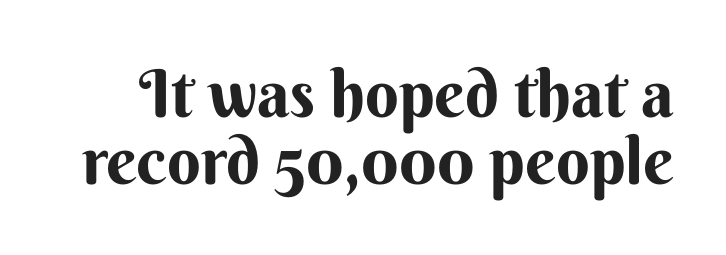
{"serif": "no", "italic": "no", "bold": "yes", "weight": "bold", "width": "normal", "stroke_contrast": "medium", "x_height": "small", "monospaced": "no", "underline": "no", "line_spacing": "tight", "line_spacing_ratio": 1.02, "letter_spacing": "normal", "letter_spacing_em": 0.0, "glyph_px": 66}
